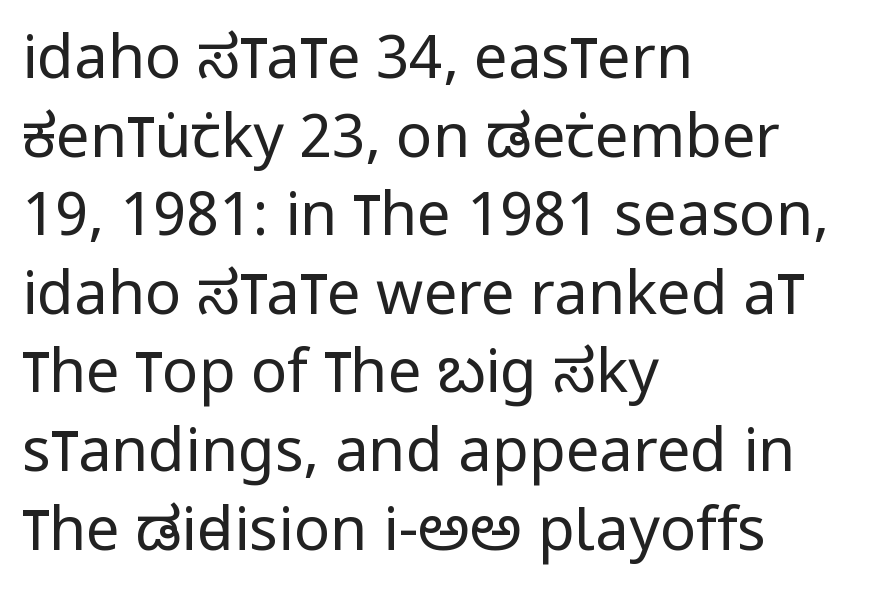
{"serif": "no", "italic": "no", "bold": "no", "weight": "regular", "width": "condensed", "stroke_contrast": "low", "x_height": "large", "monospaced": "no", "underline": "no", "align": "left", "line_spacing": "normal", "line_spacing_ratio": 1.31, "letter_spacing": "normal", "letter_spacing_em": 0.0, "glyph_px": 60}
